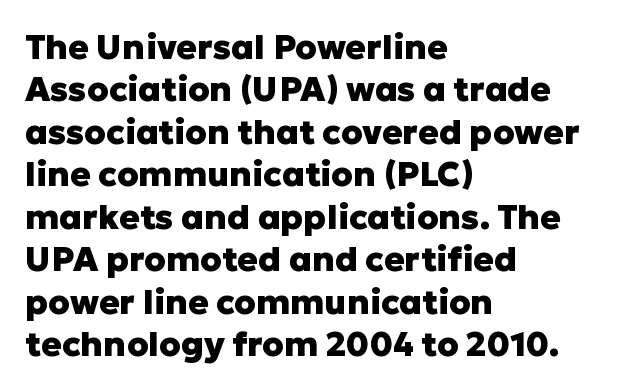
{"serif": "no", "italic": "no", "bold": "yes", "weight": "heavy", "width": "normal", "stroke_contrast": "low", "x_height": "medium", "monospaced": "no", "underline": "no", "align": "left", "line_spacing": "normal", "line_spacing_ratio": 1.25, "letter_spacing": "normal", "letter_spacing_em": 0.0, "glyph_px": 34}
